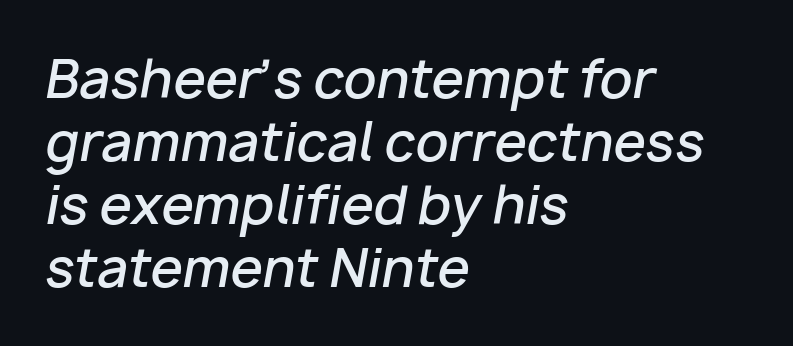
The image shows 52 px semibold type, italic (leaning right); set left-aligned, line spacing 1.21x, normal letter spacing, not underlined; low stroke contrast and a medium x-height.
